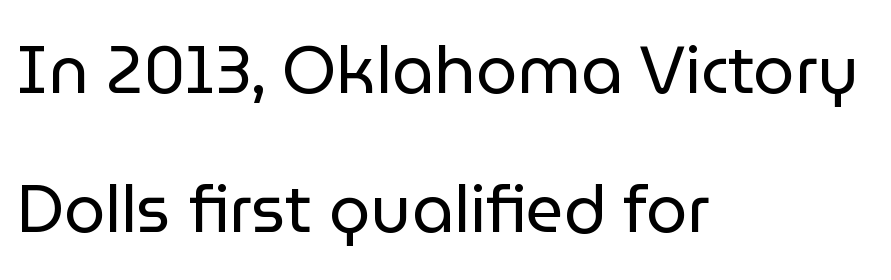
The image shows 66 px regular-weight sans-serif type, upright; set left-aligned, loose line spacing (2.11x), normal letter spacing, not underlined; low stroke contrast and a medium x-height.
